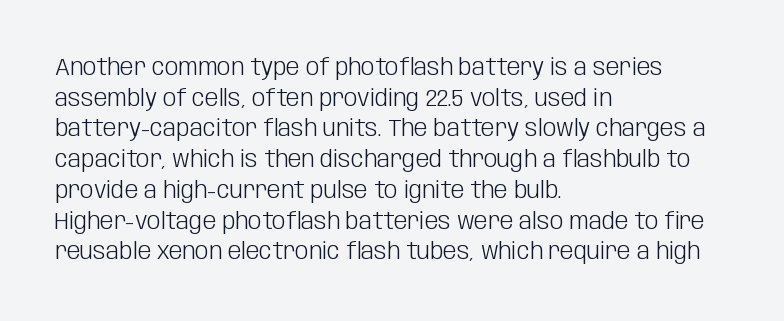
{"italic": "no", "bold": "no", "underline": "no", "align": "left", "line_spacing": "normal", "line_spacing_ratio": 1.28, "letter_spacing": "normal", "letter_spacing_em": 0.0, "glyph_px": 24}
